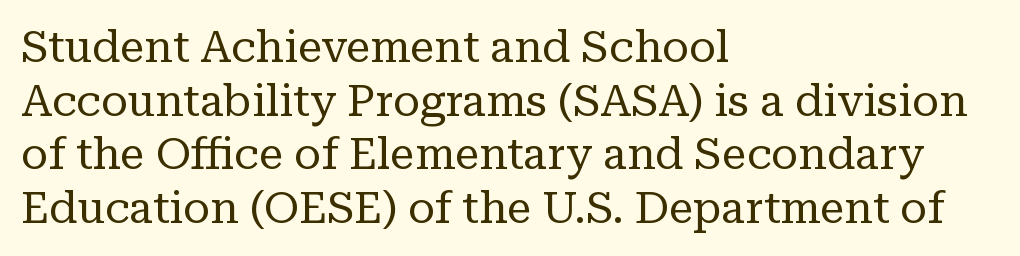
The image shows 44 px regular-weight serif type, upright; set left-aligned, line spacing 1.22x, normal letter spacing, not underlined; low stroke contrast and a medium x-height.
